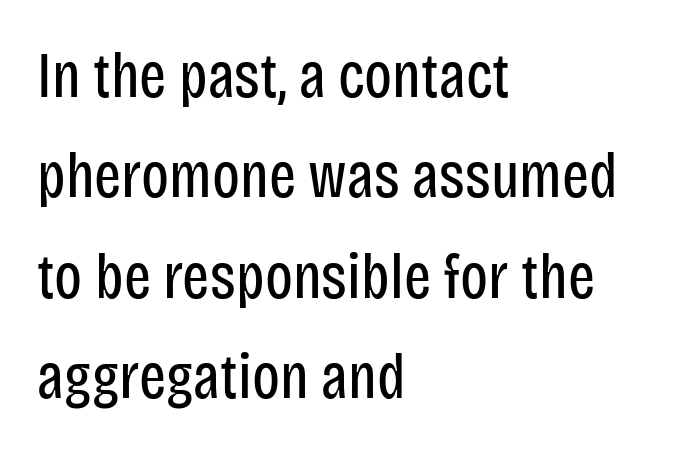
Q: Is the text bold? A: No.
Q: Is the text italic (slanted)? A: No, it is upright.
Q: Is the typeface a serif or a sans-serif typeface? A: Sans-serif.
Q: Is the text underlined? A: No.
Q: How is the paragraph aligned? A: Left-aligned.
Q: Is the spacing between letters normal or unusually wide? A: Normal.
Q: Is the spacing between lines tight, normal or loose? A: Normal.
Q: Width (condensed, normal, or wide)? A: Condensed.
Q: Stroke contrast? A: Low.
Q: x-height? A: Large.
Q: Monospaced? A: No.
